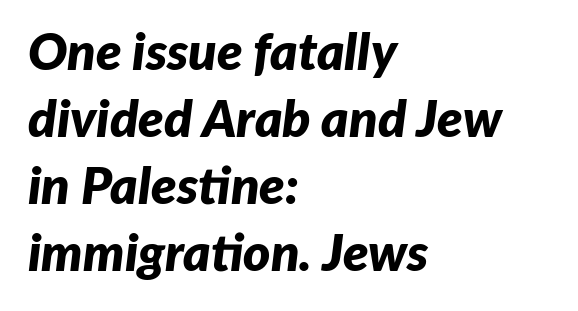
The image shows 52 px bold type, italic (leaning right); set left-aligned, normal line spacing (1.29x), normal letter spacing, not underlined; low stroke contrast and a medium x-height.
